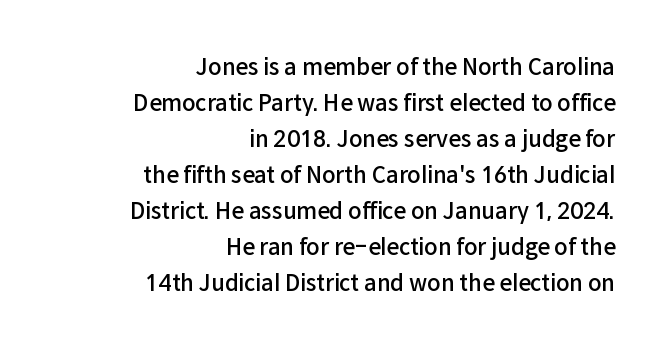
The image shows 22 px text type, upright; set right-aligned, normal line spacing (1.64x), normal letter spacing, not underlined.
